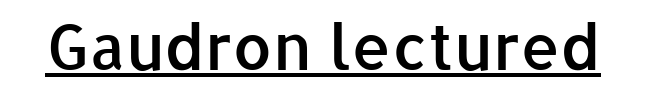
Q: Is the text bold? A: Semi-bold.
Q: Is the text italic (slanted)? A: No, it is upright.
Q: Is the typeface a serif or a sans-serif typeface? A: Sans-serif.
Q: Is the text underlined? A: Yes.
Q: Is the spacing between letters normal or unusually wide? A: Normal.
Q: Width (condensed, normal, or wide)? A: Normal.
Q: Stroke contrast? A: Low.
Q: x-height? A: Medium.
Q: Monospaced? A: No.
